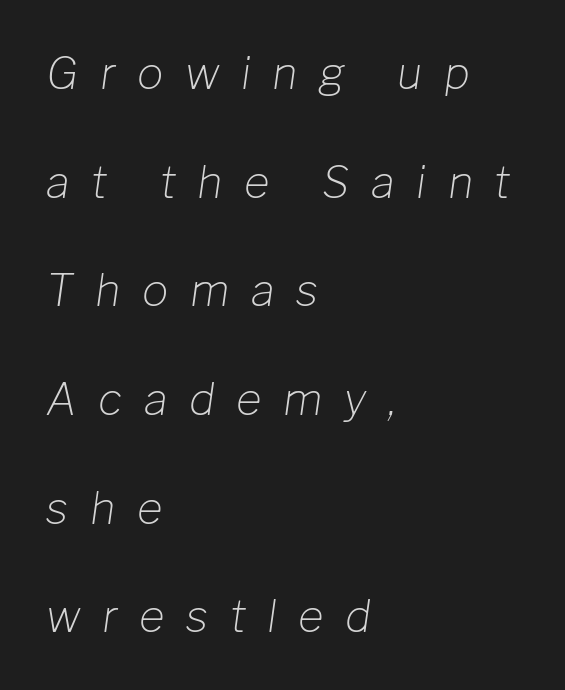
{"italic": "yes", "lean": "right", "slant_degrees": 8, "bold": "no", "weight": "light", "width": "normal", "stroke_contrast": "low", "x_height": "medium", "monospaced": "no", "underline": "no", "align": "left", "line_spacing": "loose", "line_spacing_ratio": 2.47, "letter_spacing": "wide", "letter_spacing_em": 0.49, "glyph_px": 44}
